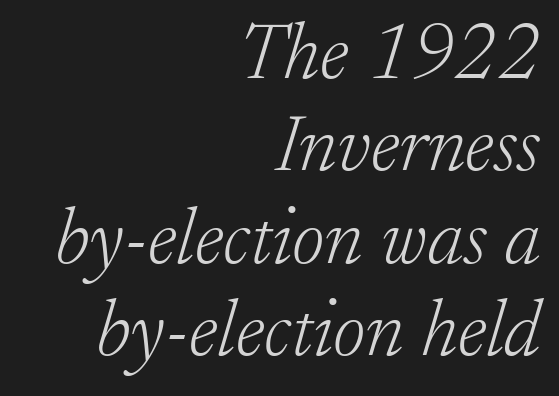
Q: Is the text bold? A: No.
Q: Is the text italic (slanted)? A: Yes, it leans right by about 17 degrees.
Q: Is the typeface a serif or a sans-serif typeface? A: Serif.
Q: Is the text underlined? A: No.
Q: How is the paragraph aligned? A: Right-aligned.
Q: Is the spacing between letters normal or unusually wide? A: Normal.
Q: Width (condensed, normal, or wide)? A: Normal.
Q: Stroke contrast? A: Low.
Q: x-height? A: Small.
Q: Monospaced? A: No.
